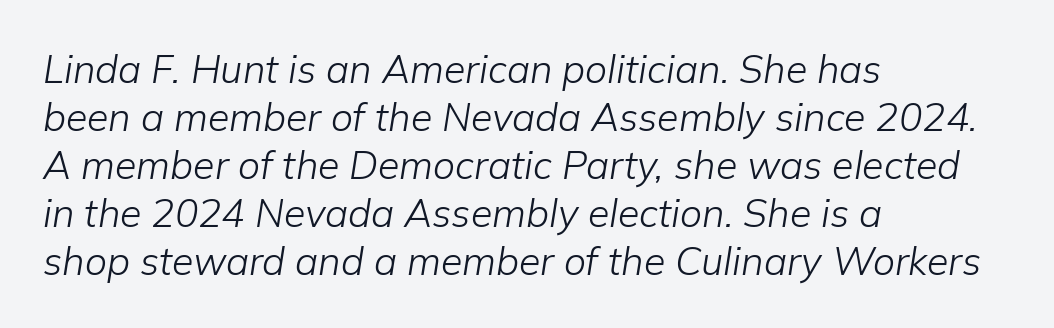
Q: Is the text bold? A: No.
Q: Is the text italic (slanted)? A: Yes, it leans right by about 9 degrees.
Q: Is the text underlined? A: No.
Q: How is the paragraph aligned? A: Left-aligned.
Q: Is the spacing between letters normal or unusually wide? A: Normal.
Q: Width (condensed, normal, or wide)? A: Normal.
Q: Stroke contrast? A: Low.
Q: x-height? A: Medium.
Q: Monospaced? A: No.
